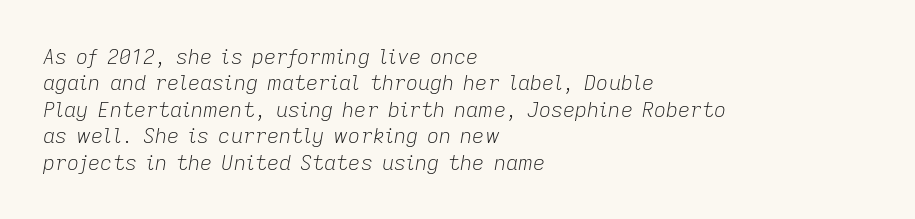
Q: Is the text bold? A: No.
Q: Is the text italic (slanted)? A: Yes, it leans right by about 9 degrees.
Q: Is the text underlined? A: No.
Q: How is the paragraph aligned? A: Left-aligned.
Q: Is the spacing between letters normal or unusually wide? A: Normal.
Q: Is the spacing between lines tight, normal or loose? A: Normal.
